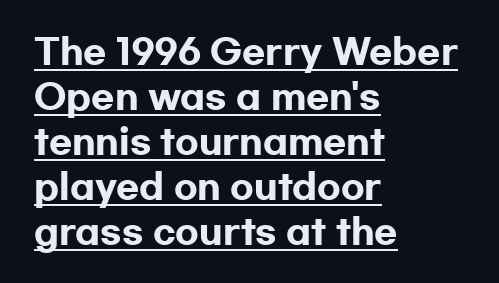
Q: Is the text bold? A: Yes.
Q: Is the text italic (slanted)? A: No, it is upright.
Q: Is the typeface a serif or a sans-serif typeface? A: Sans-serif.
Q: Is the text underlined? A: Yes.
Q: How is the paragraph aligned? A: Left-aligned.
Q: Is the spacing between letters normal or unusually wide? A: Normal.
Q: Is the spacing between lines tight, normal or loose? A: Normal.
Q: Width (condensed, normal, or wide)? A: Wide.
Q: Stroke contrast? A: Low.
Q: x-height? A: Medium.
Q: Monospaced? A: No.
